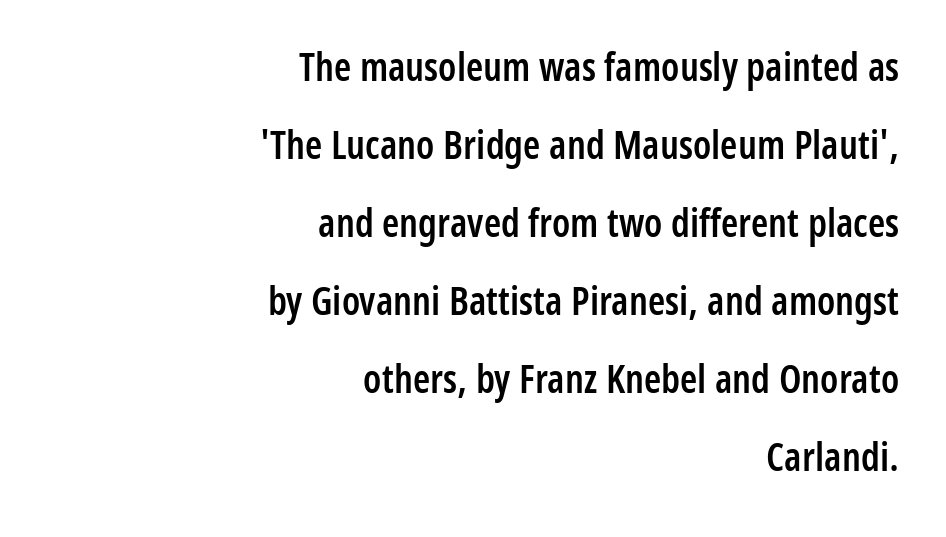
Here the designer chose a conventional face with non-uniform glyph widths. Each letter's strokes conclude bluntly, with no projecting serifs. The letterforms sit shoulder to shoulder at normal distance. A great deal of white space separates one row of letters from the next. Typeset ragged left — the right edge is the straight one. Notice how the stems are strictly vertical — no italics here.
